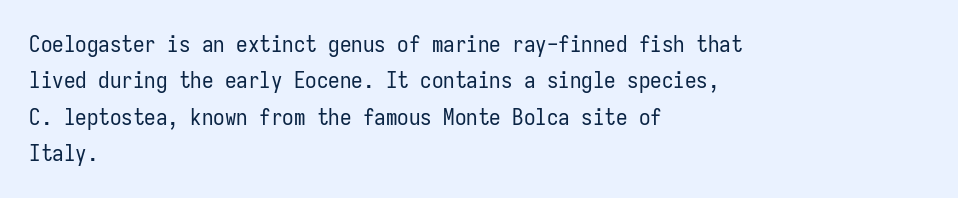
The image shows 23 px text type, upright; set left-aligned, normal line spacing (1.58x), normal letter spacing, not underlined.
